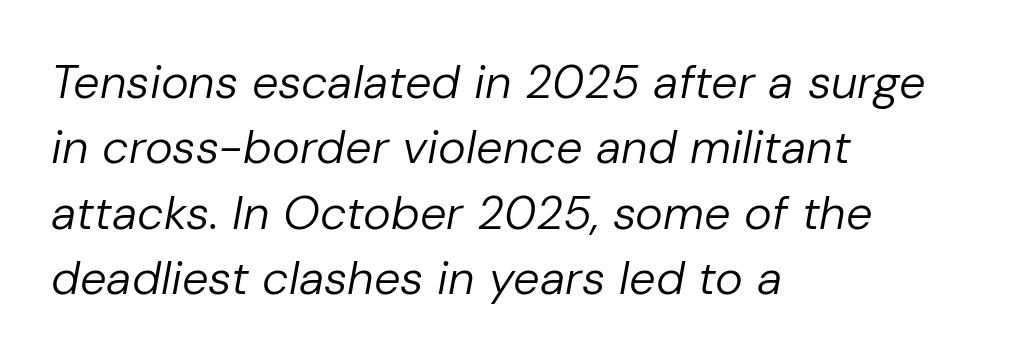
No letter is thick-stroked: the sample isn't bold. Letters rest on an invisible, unmarked baseline. Rendered with sloped, italic letterforms. Tracking here is standard; glyphs follow each other at the usual distance. Every row of glyphs begins at an identical x-position on the left. Spacing verdict: proportional, widths tailored to each character.
